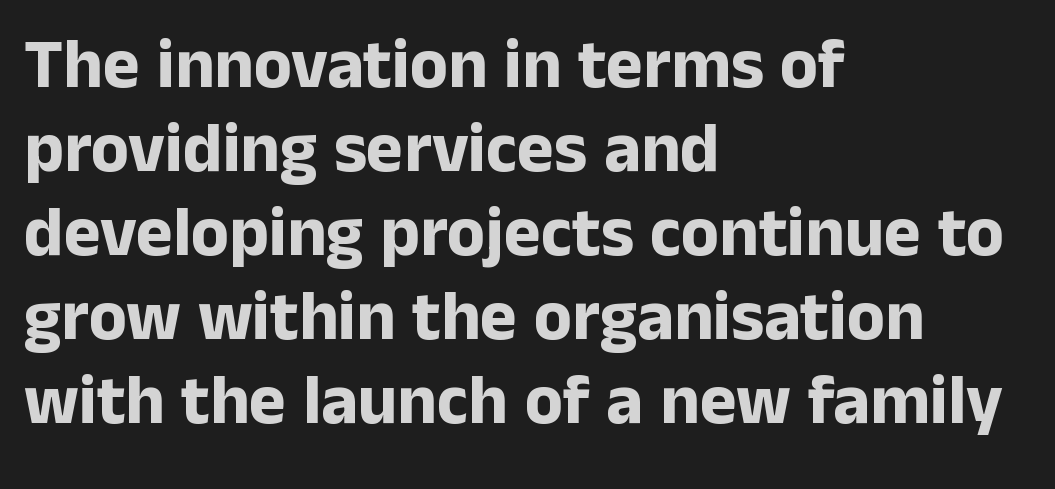
This sample has the flowing, uneven cadence of proportional lettering. Notice how the passage keeps a crisp vertical edge on the left only. The face used here has the dense, thick strokes of a bold. Nope, not italic — everything's standing straight. These lines are composed in type without serifs.
